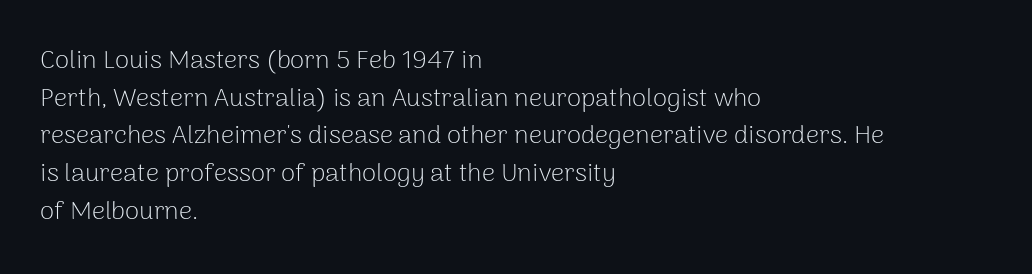
This sample is left-justified, so line endings fall wherever the words run out. Short note: letters normally spaced. These lines were composed using upright roman letters. Nothing heavy about these letters — not bold at all. The glyphs are unaccompanied by any horizontal stroke below them. Quick note: interline space is typical.
